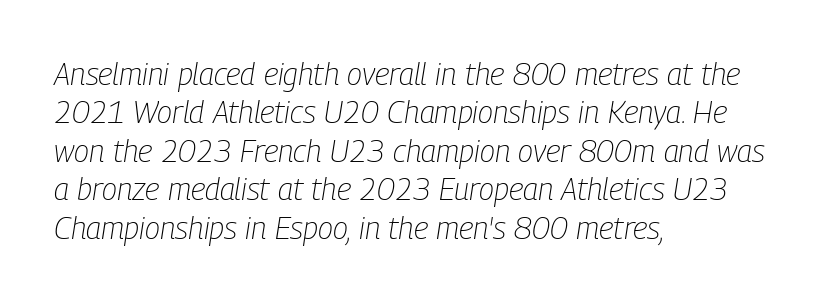
{"italic": "yes", "lean": "right", "slant_degrees": 9, "bold": "no", "weight": "light", "width": "condensed", "stroke_contrast": "low", "x_height": "medium", "monospaced": "no", "underline": "no", "align": "left", "line_spacing_ratio": 1.24, "letter_spacing": "normal", "letter_spacing_em": 0.0, "glyph_px": 31}
